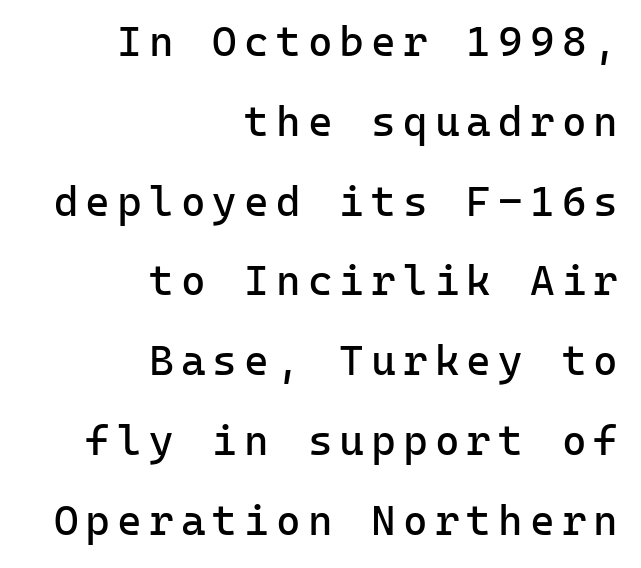
The image shows 42 px regular-weight sans-serif type, upright, monospaced; set right-aligned, loose line spacing (1.9x), not underlined; low stroke contrast and a medium x-height.
